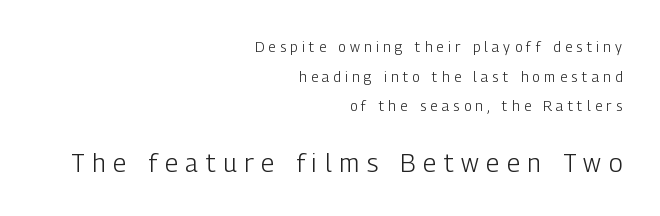
The image shows 25 px text type, upright; set right-aligned, loose line spacing (2.11x), unusually wide letter spacing (+0.31 em), not underlined; the second (bottom) block is 1.79x larger.
